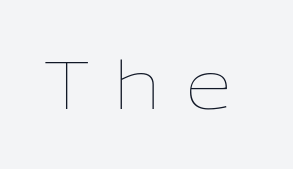
The image shows 66 px thin type, upright; set unusually wide letter spacing (+0.39 em), not underlined; low stroke contrast and a medium x-height.
